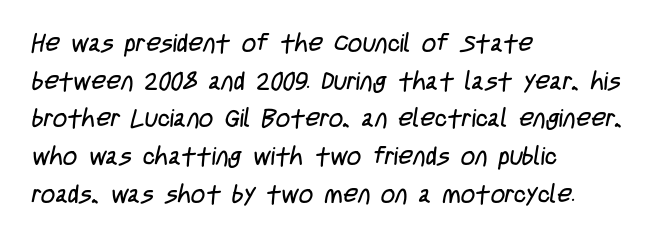
{"bold": "no", "underline": "no", "align": "left", "line_spacing": "normal", "line_spacing_ratio": 1.51, "letter_spacing": "normal", "letter_spacing_em": 0.0, "glyph_px": 25}
